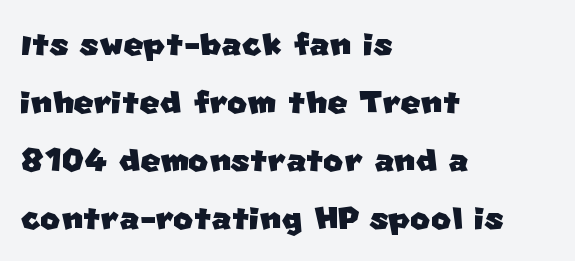
The image shows 43 px sans-serif type; set left-aligned, normal line spacing (1.35x), normal letter spacing, not underlined; low stroke contrast and a large x-height.
